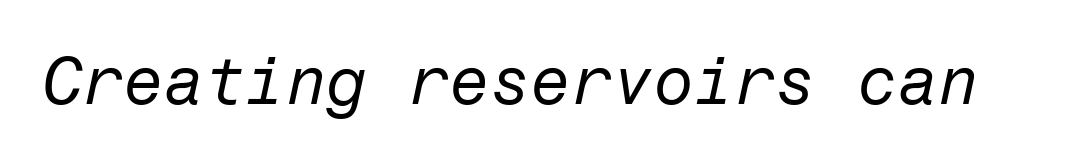
{"italic": "yes", "lean": "right", "slant_degrees": 12, "bold": "no", "weight": "regular", "width": "normal", "stroke_contrast": "low", "x_height": "medium", "underline": "no", "letter_spacing": "normal", "letter_spacing_em": 0.0, "glyph_px": 66}
